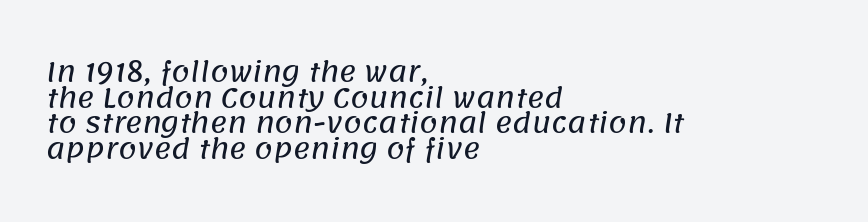
These lines keep a tight, regular rhythm from letter to letter. Descenders hang freely into open space. The line-height multiplier appears low, near solid setting. Line starts are locked; line ends wander.
